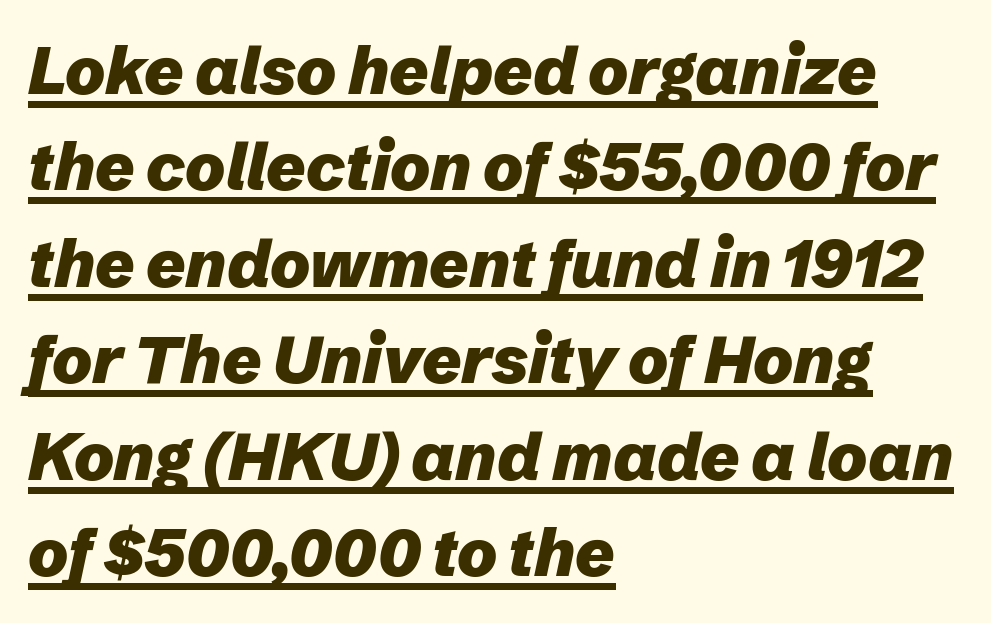
The image shows 67 px heavy type, italic (leaning right); set left-aligned, normal line spacing (1.44x), normal letter spacing, underlined; low stroke contrast and a medium x-height.
